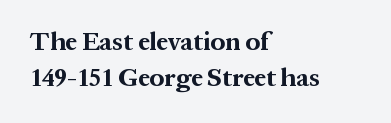
Q: Is the text bold? A: Yes.
Q: Is the text italic (slanted)? A: No, it is upright.
Q: Is the text underlined? A: No.
Q: How is the paragraph aligned? A: Left-aligned.
Q: Is the spacing between letters normal or unusually wide? A: Normal.
Q: Is the spacing between lines tight, normal or loose? A: Normal.
